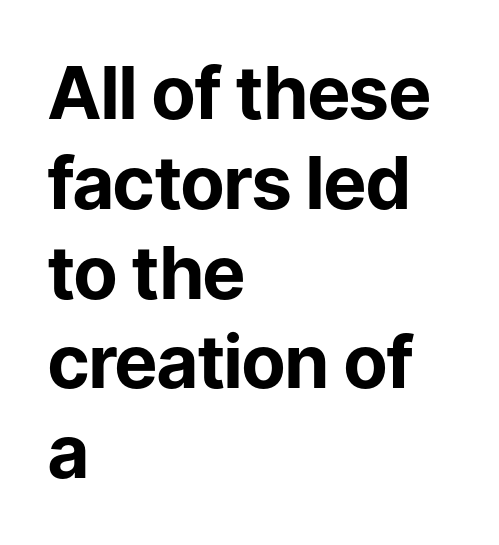
{"serif": "no", "italic": "no", "bold": "yes", "weight": "bold", "width": "normal", "stroke_contrast": "low", "x_height": "medium", "monospaced": "no", "underline": "no", "align": "left", "line_spacing_ratio": 1.23, "letter_spacing": "normal", "letter_spacing_em": 0.0, "glyph_px": 73}
